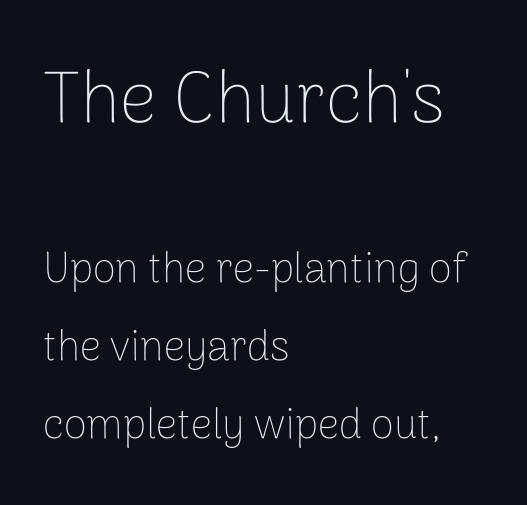
{"serif": "no", "italic": "no", "bold": "no", "weight": "thin", "width": "normal", "stroke_contrast": "low", "x_height": "medium", "monospaced": "no", "underline": "no", "align": "left", "line_spacing_ratio": 1.85, "letter_spacing": "normal", "letter_spacing_em": 0.0, "larger_block": "first", "size_ratio": 1.74, "glyph_px": 73}
